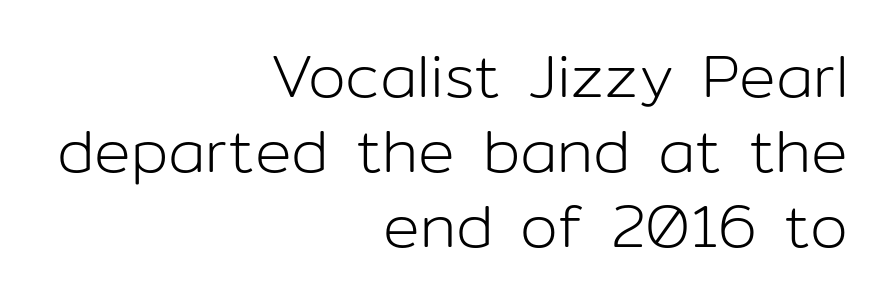
The image shows 61 px light sans-serif type, upright; set right-aligned, line spacing 1.23x, normal letter spacing, not underlined; low stroke contrast and a medium x-height.
